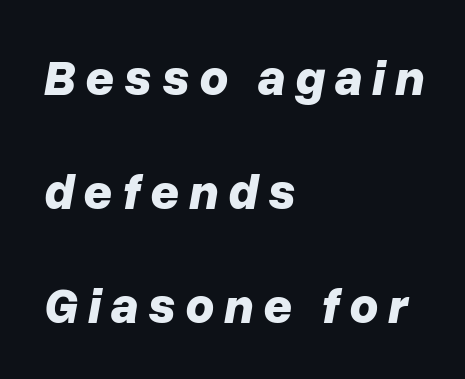
The image shows 50 px bold type, italic (leaning right); set left-aligned, loose line spacing (2.28x), not underlined; low stroke contrast and a medium x-height.
